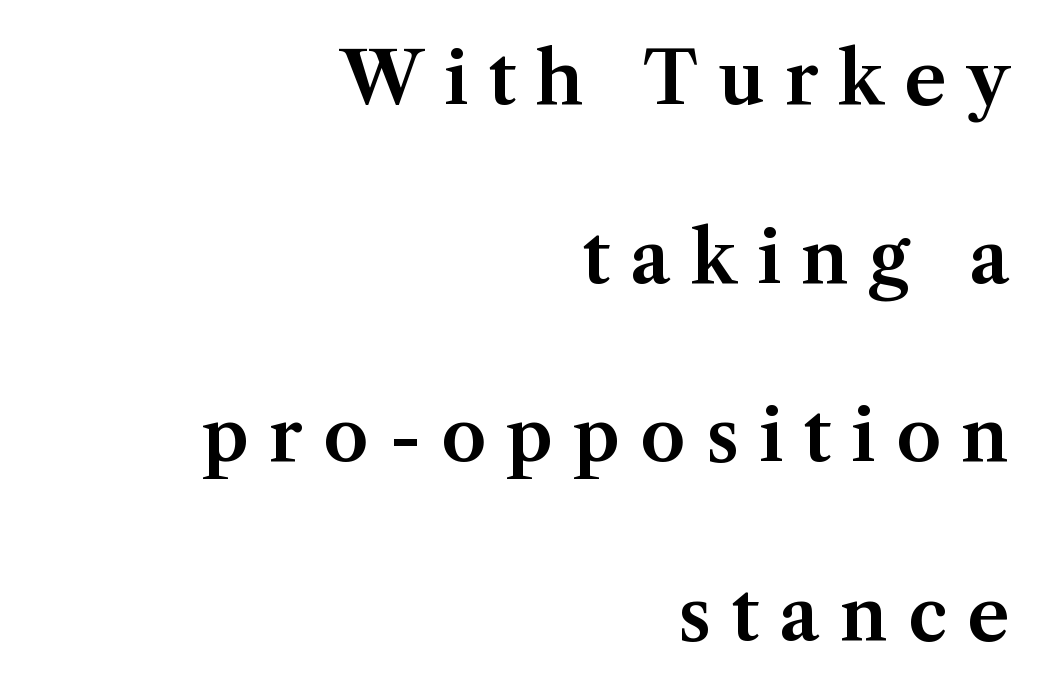
The image shows 72 px serif type, upright; set right-aligned, loose line spacing (2.48x), unusually wide letter spacing (+0.28 em), not underlined; medium stroke contrast and a medium x-height.
